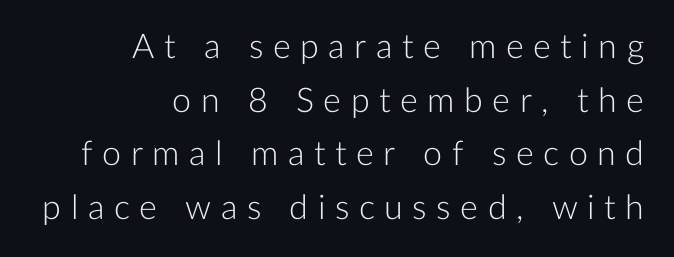
{"serif": "no", "italic": "no", "bold": "no", "weight": "light", "width": "normal", "stroke_contrast": "low", "x_height": "medium", "monospaced": "no", "underline": "no", "align": "right", "line_spacing": "normal", "line_spacing_ratio": 1.58, "letter_spacing": "wide", "letter_spacing_em": 0.28, "glyph_px": 34}
